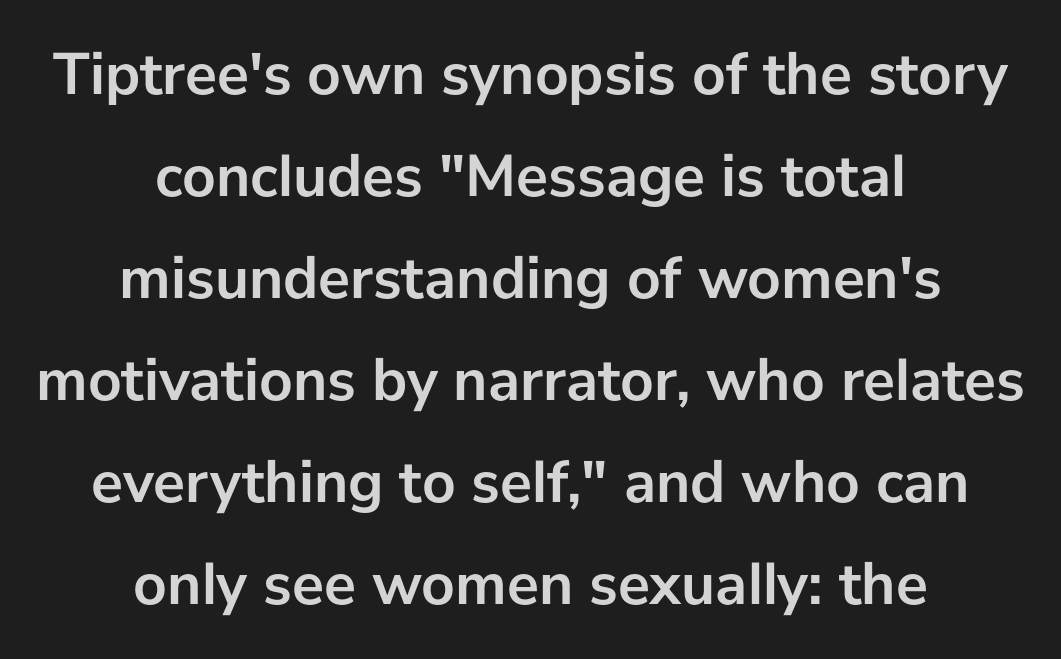
The image shows 60 px semibold sans-serif type, upright; set centered, normal line spacing (1.7x), normal letter spacing, not underlined; low stroke contrast and a medium x-height.
